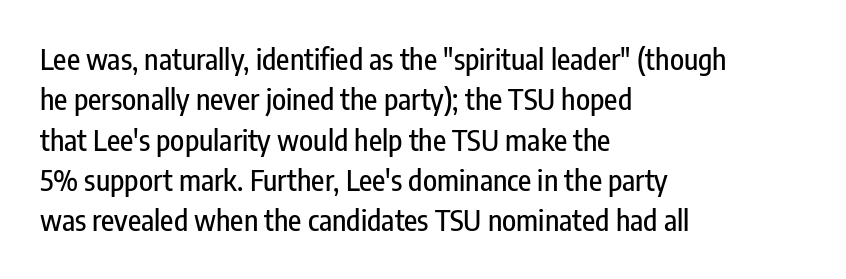
Teacher's note: observe the even left margin — that is flush-left alignment. Each letter's strokes conclude bluntly, with no projecting serifs. This sample uses plain, unmodified letter spacing. The lines sit at an ordinary, default distance from one another. The axis of the letterforms is exactly vertical. Words float on clear page, feet unadorned.
